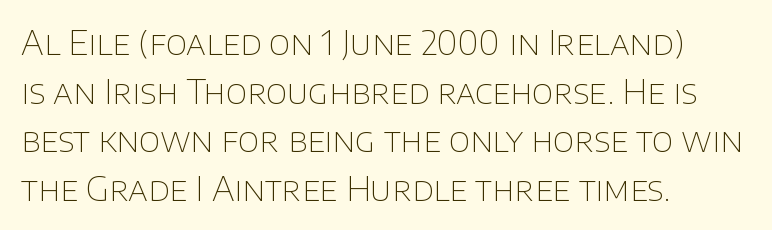
Q: Is the text bold? A: No.
Q: Is the text italic (slanted)? A: No, it is upright.
Q: Is the typeface a serif or a sans-serif typeface? A: Sans-serif.
Q: Is the text underlined? A: No.
Q: How is the paragraph aligned? A: Left-aligned.
Q: Is the spacing between letters normal or unusually wide? A: Normal.
Q: Is the spacing between lines tight, normal or loose? A: Normal.
Q: Width (condensed, normal, or wide)? A: Normal.
Q: Stroke contrast? A: Low.
Q: x-height? A: Large.
Q: Monospaced? A: No.
